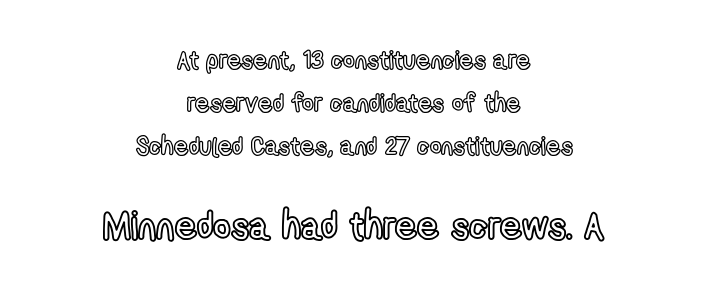
Q: Is the text italic (slanted)? A: No, it is upright.
Q: Is the text underlined? A: No.
Q: How is the paragraph aligned? A: Centered.
Q: Is the spacing between letters normal or unusually wide? A: Normal.
Q: Which block of text is set in a larger size, the first (top) or the second (bottom)? A: The second (bottom) one.
Q: Width (condensed, normal, or wide)? A: Condensed.
Q: x-height? A: Medium.
Q: Monospaced? A: No.
